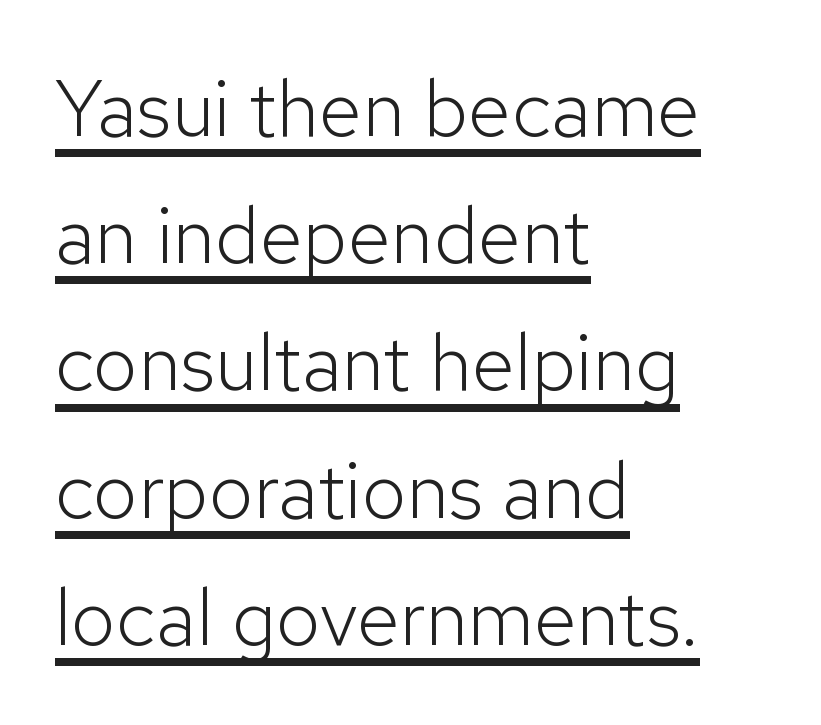
Q: Is the text bold? A: No.
Q: Is the text italic (slanted)? A: No, it is upright.
Q: Is the typeface a serif or a sans-serif typeface? A: Sans-serif.
Q: Is the text underlined? A: Yes.
Q: How is the paragraph aligned? A: Left-aligned.
Q: Is the spacing between letters normal or unusually wide? A: Normal.
Q: Is the spacing between lines tight, normal or loose? A: Normal.
Q: Width (condensed, normal, or wide)? A: Normal.
Q: Stroke contrast? A: Low.
Q: x-height? A: Medium.
Q: Monospaced? A: No.
